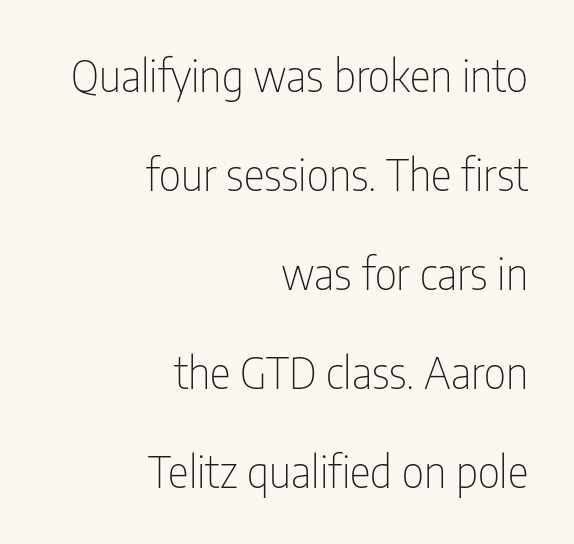
Q: Is the text bold? A: No.
Q: Is the text italic (slanted)? A: No, it is upright.
Q: Is the typeface a serif or a sans-serif typeface? A: Sans-serif.
Q: Is the text underlined? A: No.
Q: How is the paragraph aligned? A: Right-aligned.
Q: Is the spacing between letters normal or unusually wide? A: Normal.
Q: Is the spacing between lines tight, normal or loose? A: Loose.
Q: Width (condensed, normal, or wide)? A: Condensed.
Q: Stroke contrast? A: Low.
Q: x-height? A: Medium.
Q: Monospaced? A: No.
